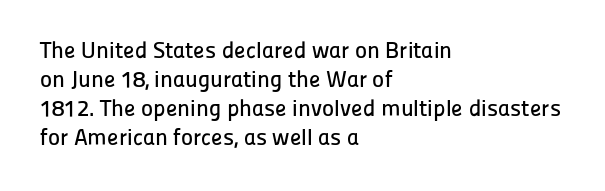
{"italic": "no", "underline": "no", "align": "left", "line_spacing": "normal", "line_spacing_ratio": 1.26, "letter_spacing": "normal", "letter_spacing_em": 0.0, "glyph_px": 23}
